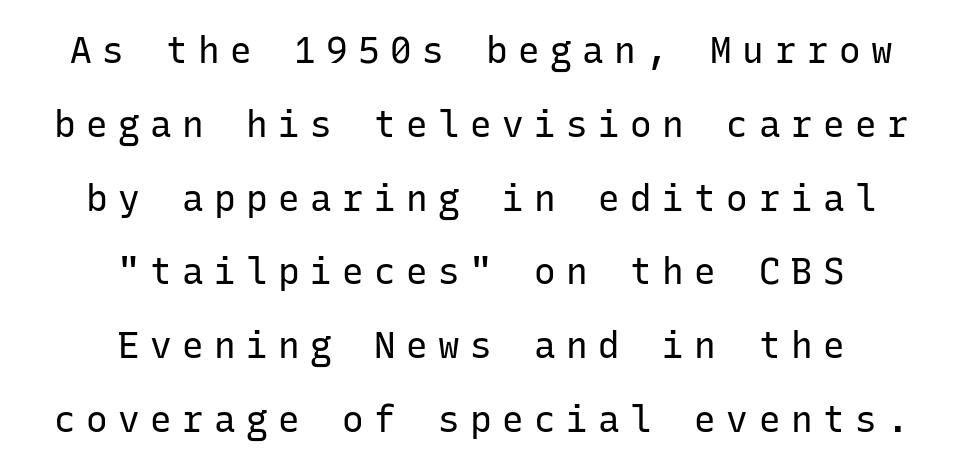
{"serif": "no", "italic": "no", "bold": "no", "weight": "regular", "width": "normal", "stroke_contrast": "low", "x_height": "medium", "monospaced": "yes", "underline": "no", "align": "center", "line_spacing": "loose", "line_spacing_ratio": 2.05, "letter_spacing": "wide", "letter_spacing_em": 0.29, "glyph_px": 36}
